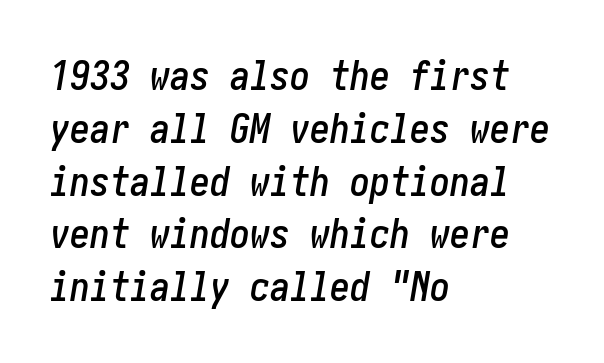
A clean baseline with only descenders dipping below it. Each new line begins a customary step beneath the previous one. These lines keep a tight, regular rhythm from letter to letter. The font's italic variant was chosen for this text. Line starts are locked; line ends wander.
